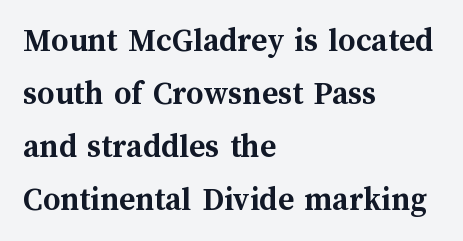
{"italic": "no", "bold": "yes", "weight": "semibold", "width": "normal", "stroke_contrast": "medium", "x_height": "medium", "monospaced": "no", "underline": "no", "align": "left", "line_spacing": "normal", "line_spacing_ratio": 1.56, "letter_spacing": "normal", "letter_spacing_em": 0.0, "glyph_px": 34}
